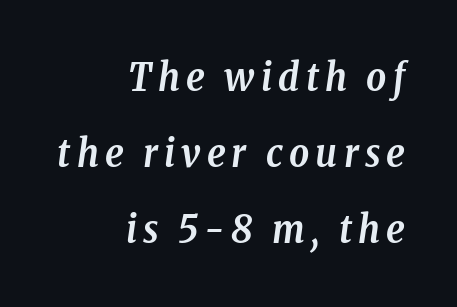
Spacing verdict: proportional, widths tailored to each character. When letters slant like this, we call the style italic. Every letter is thick-stroked: bold, no question. If you drew a ruler down the right edge, every line would touch it.
